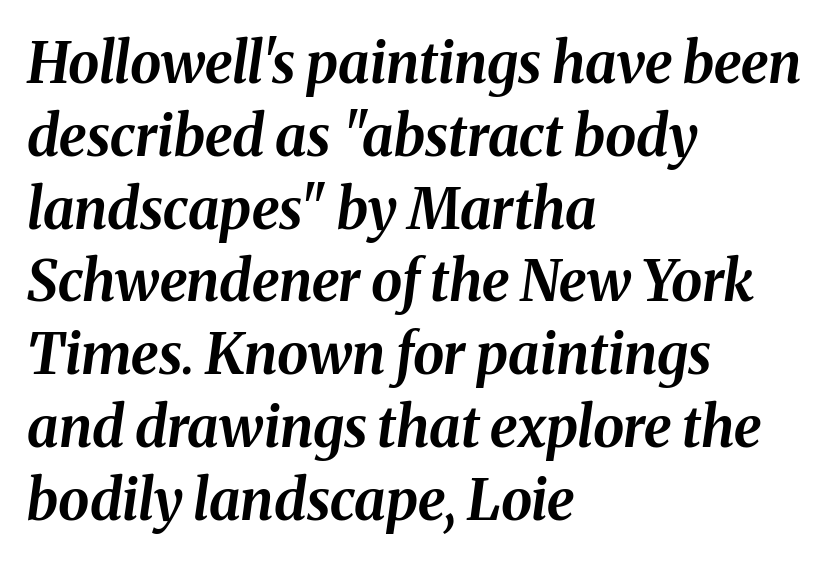
Q: Is the text bold? A: Yes.
Q: Is the text italic (slanted)? A: Yes, it leans right by about 8 degrees.
Q: Is the text underlined? A: No.
Q: How is the paragraph aligned? A: Left-aligned.
Q: Is the spacing between letters normal or unusually wide? A: Normal.
Q: Is the spacing between lines tight, normal or loose? A: Normal.
Q: Width (condensed, normal, or wide)? A: Normal.
Q: Stroke contrast? A: Medium.
Q: x-height? A: Medium.
Q: Monospaced? A: No.
